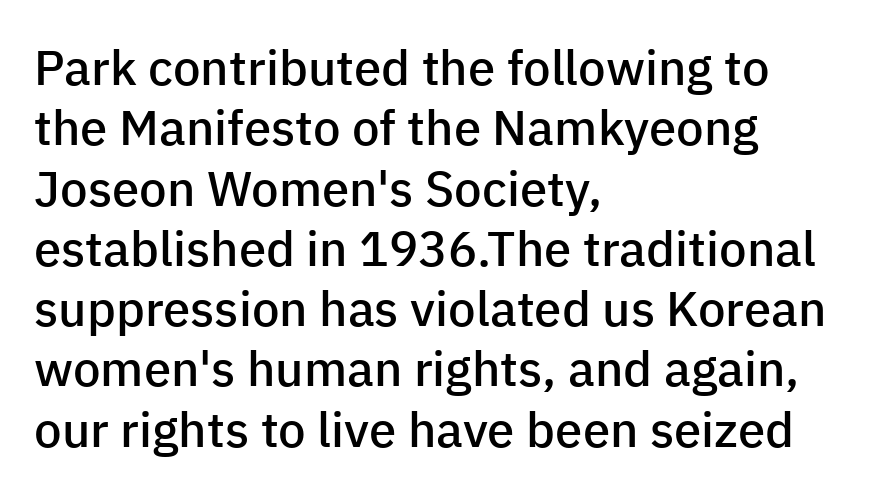
The image shows 49 px semibold sans-serif type, upright; set left-aligned, line spacing 1.23x, normal letter spacing, not underlined; low stroke contrast and a medium x-height.
